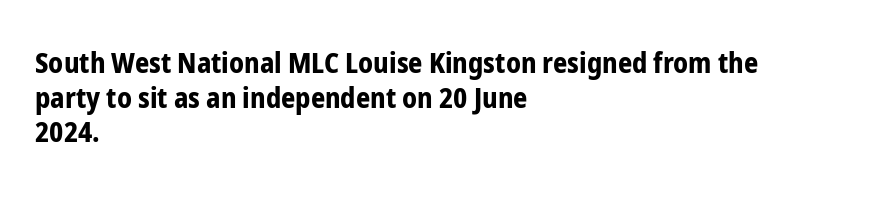
{"serif": "no", "italic": "no", "bold": "yes", "weight": "bold", "width": "condensed", "stroke_contrast": "low", "x_height": "medium", "monospaced": "no", "underline": "no", "align": "left", "line_spacing_ratio": 1.24, "letter_spacing": "normal", "letter_spacing_em": 0.0, "glyph_px": 28}
